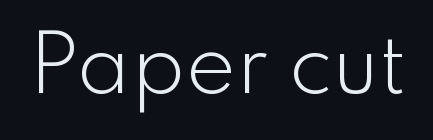
This sample has the flowing, uneven cadence of proportional lettering. Heaviness? Minimal to ordinary, like unemphasized prose. Clear beneath every line of the passage. The type family on display is of the sans-serif kind.
